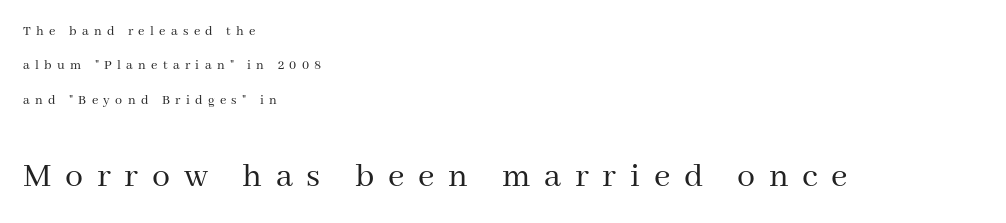
{"serif": "yes", "italic": "no", "bold": "no", "weight": "regular", "width": "normal", "stroke_contrast": "medium", "x_height": "medium", "monospaced": "no", "underline": "no", "align": "left", "line_spacing": "loose", "line_spacing_ratio": 2.46, "letter_spacing": "wide", "letter_spacing_em": 0.38, "larger_block": "second", "size_ratio": 2.57, "glyph_px": 36}
